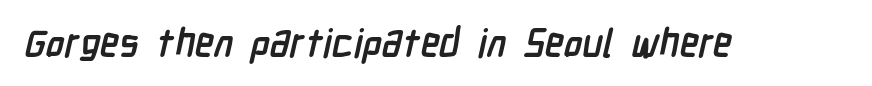
Q: Is the text bold? A: Yes.
Q: Is the typeface a serif or a sans-serif typeface? A: Sans-serif.
Q: Is the text underlined? A: No.
Q: Is the spacing between letters normal or unusually wide? A: Normal.
Q: Width (condensed, normal, or wide)? A: Condensed.
Q: Stroke contrast? A: Low.
Q: x-height? A: Medium.
Q: Monospaced? A: No.
